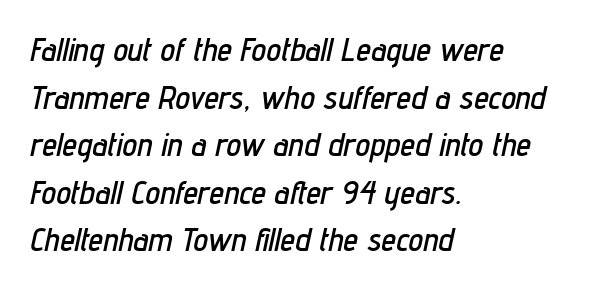
The image shows 33 px condensed type, italic (leaning right); set left-aligned, normal line spacing (1.44x), normal letter spacing, not underlined; low stroke contrast and a medium x-height.
